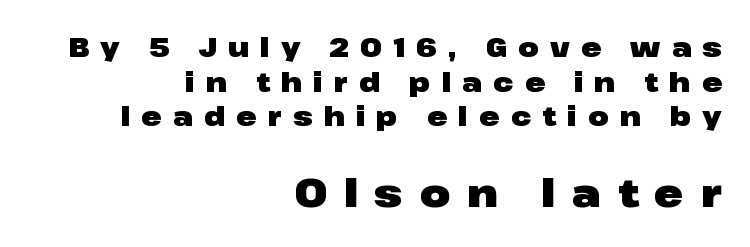
The area under the type is left untouched. Where is the straight margin? On the right. The type sits square on the baseline with zero lean. The passage shown begins with its smaller block and ends with its larger one. A full-strength bold gives these letters their thick strokes.
